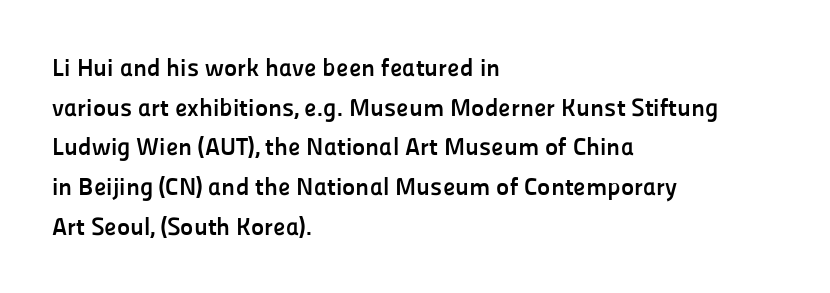
Q: Is the text bold? A: Yes.
Q: Is the text italic (slanted)? A: No, it is upright.
Q: Is the text underlined? A: No.
Q: How is the paragraph aligned? A: Left-aligned.
Q: Is the spacing between letters normal or unusually wide? A: Normal.
Q: Is the spacing between lines tight, normal or loose? A: Normal.
